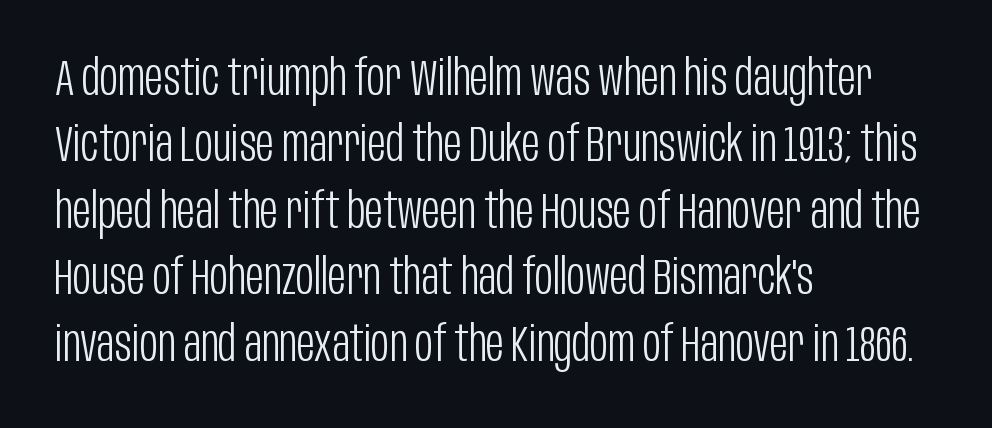
{"serif": "no", "italic": "no", "bold": "no", "weight": "light", "width": "condensed", "stroke_contrast": "low", "x_height": "large", "monospaced": "no", "underline": "no", "align": "left", "line_spacing": "normal", "line_spacing_ratio": 1.33, "letter_spacing": "normal", "letter_spacing_em": 0.0, "glyph_px": 50}
